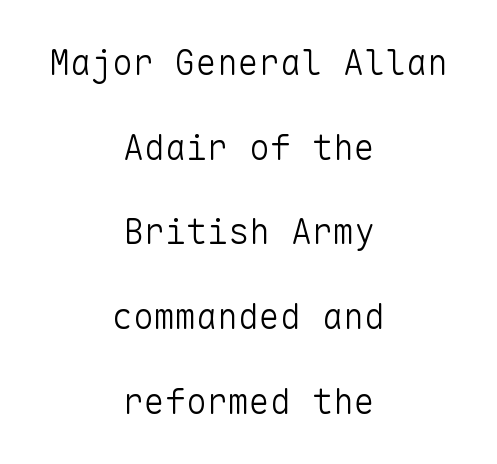
Q: Is the text bold? A: No.
Q: Is the text italic (slanted)? A: No, it is upright.
Q: Is the typeface a serif or a sans-serif typeface? A: Sans-serif.
Q: Is the text underlined? A: No.
Q: How is the paragraph aligned? A: Centered.
Q: Is the spacing between letters normal or unusually wide? A: Normal.
Q: Is the spacing between lines tight, normal or loose? A: Loose.
Q: Width (condensed, normal, or wide)? A: Normal.
Q: Stroke contrast? A: Low.
Q: x-height? A: Medium.
Q: Monospaced? A: Yes.
